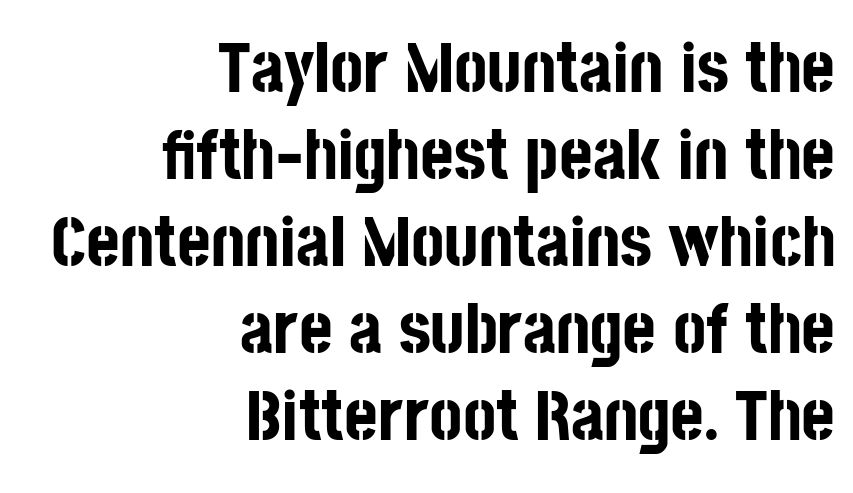
The passage shown is not underscored anywhere. Thick stems and heavy bowls — unmistakably bold. Is the block centered? No — it sits flush against the right margin. Do the characters align in a grid? No, the font is proportional.
